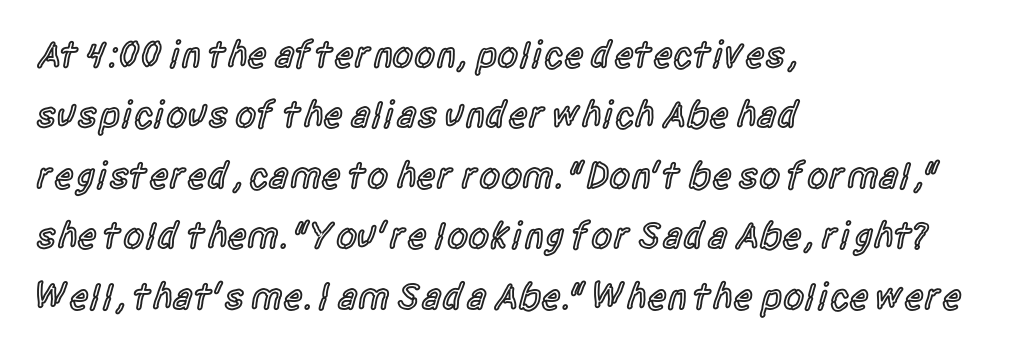
Type style note: lacks serifs. A student would call this left alignment; a typographer would say flush left, rag right. The letters are semibold — heavier than regular but short of a full bold.
